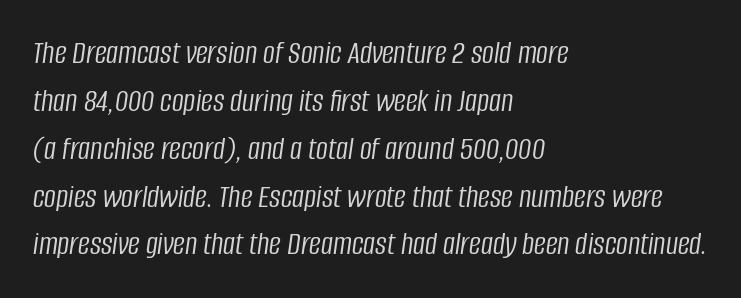
Weight: regular or lighter. A classic flush-left, rag-right setting is used for this passage. Tracking value appears to be zero — textbook default spacing. In terms of leading, this rendering sits right in the middle. No word sits above an underline. Proportional: the letters do not fall into vertical columns.
